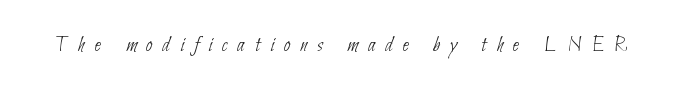
Q: Is the text bold? A: No.
Q: Is the text underlined? A: No.
Q: Is the spacing between letters normal or unusually wide? A: Unusually wide.
